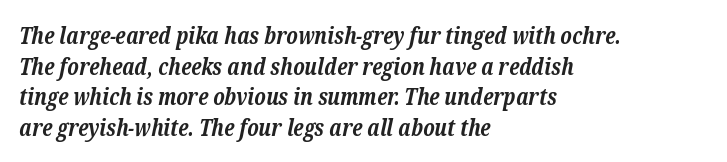
The image shows 23 px bold type, italic (leaning right); set left-aligned, normal line spacing (1.33x), normal letter spacing, not underlined.
